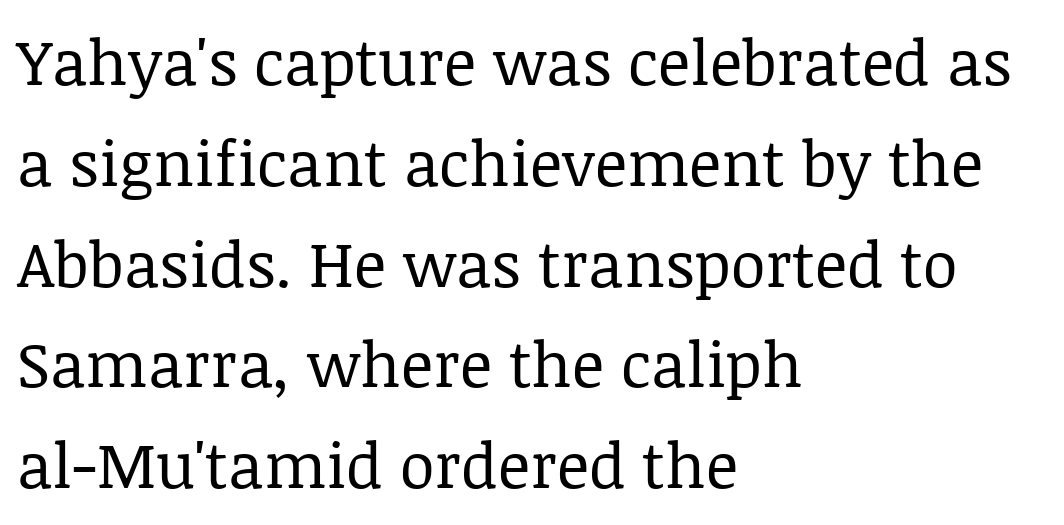
{"serif": "yes", "italic": "no", "bold": "no", "weight": "regular", "width": "normal", "stroke_contrast": "low", "x_height": "large", "monospaced": "no", "underline": "no", "align": "left", "line_spacing": "normal", "line_spacing_ratio": 1.6, "letter_spacing": "normal", "letter_spacing_em": 0.0, "glyph_px": 63}
